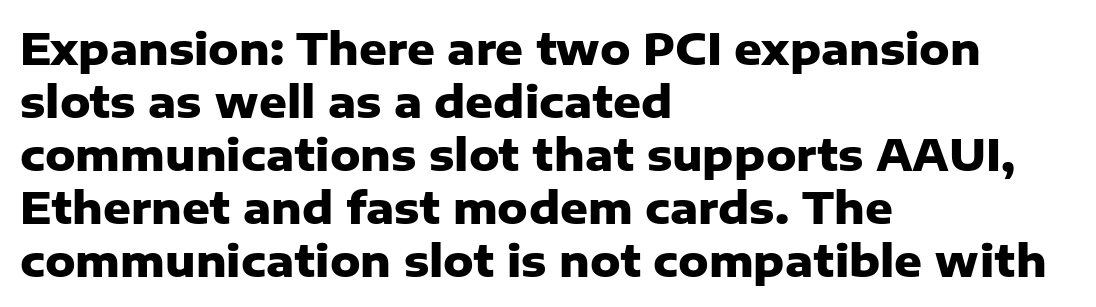
Q: Is the text bold? A: Yes.
Q: Is the text italic (slanted)? A: No, it is upright.
Q: Is the typeface a serif or a sans-serif typeface? A: Sans-serif.
Q: Is the text underlined? A: No.
Q: How is the paragraph aligned? A: Left-aligned.
Q: Is the spacing between letters normal or unusually wide? A: Normal.
Q: Width (condensed, normal, or wide)? A: Normal.
Q: Stroke contrast? A: Low.
Q: x-height? A: Medium.
Q: Monospaced? A: No.
